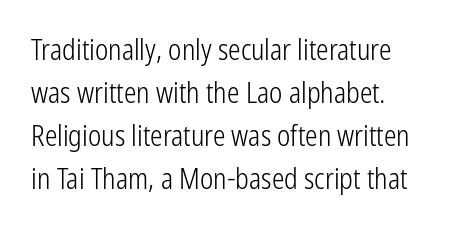
Q: Is the text bold? A: No.
Q: Is the text italic (slanted)? A: No, it is upright.
Q: Is the typeface a serif or a sans-serif typeface? A: Sans-serif.
Q: Is the text underlined? A: No.
Q: How is the paragraph aligned? A: Left-aligned.
Q: Is the spacing between letters normal or unusually wide? A: Normal.
Q: Is the spacing between lines tight, normal or loose? A: Normal.
Q: Width (condensed, normal, or wide)? A: Condensed.
Q: Stroke contrast? A: Low.
Q: x-height? A: Medium.
Q: Monospaced? A: No.
